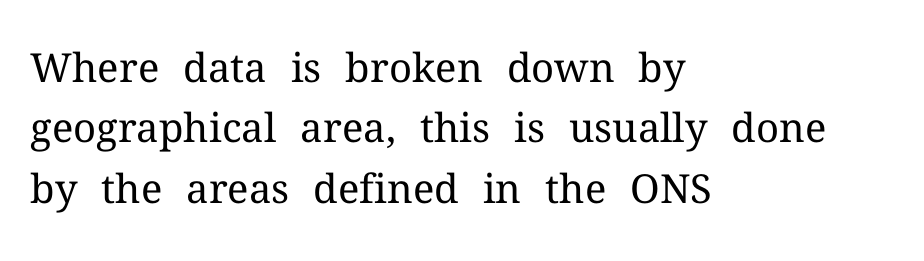
Nobody drew a line under any word here. Serif or sans? Serif — the stroke terminals have little feet. The letters sit at their default tracking, neither squeezed nor spread. The line-height multiplier appears to be the usual default.
